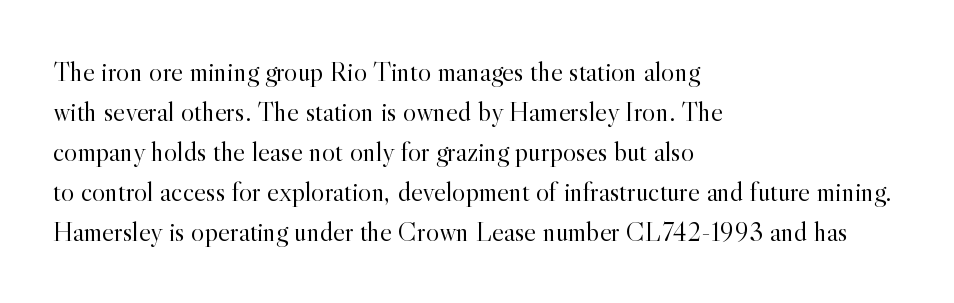
Does the type have serifs? Yes, each stem ends in a small foot. The foot of each line stays bare and open. The passage is arranged the way most books set body copy — flush left. Successive baselines arrive at the customary interval. Compared with typical body copy, the letter spacing here is the same.
